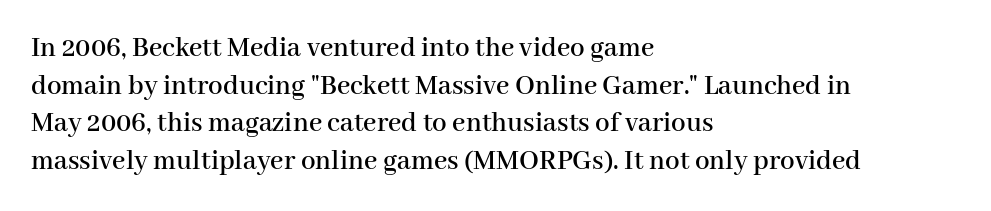
{"serif": "yes", "italic": "no", "width": "normal", "stroke_contrast": "high", "x_height": "medium", "monospaced": "no", "underline": "no", "align": "left", "line_spacing": "normal", "line_spacing_ratio": 1.3, "letter_spacing": "normal", "letter_spacing_em": 0.0, "glyph_px": 29}
